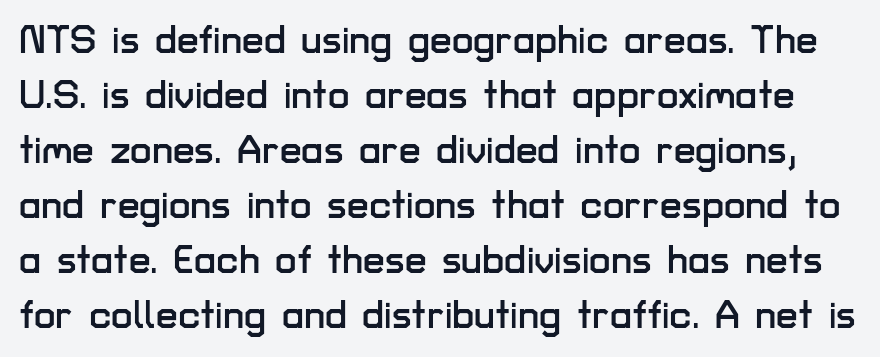
{"serif": "no", "italic": "no", "width": "normal", "stroke_contrast": "low", "x_height": "medium", "monospaced": "no", "underline": "no", "line_spacing": "normal", "line_spacing_ratio": 1.41, "letter_spacing": "normal", "letter_spacing_em": 0.0, "glyph_px": 39}
